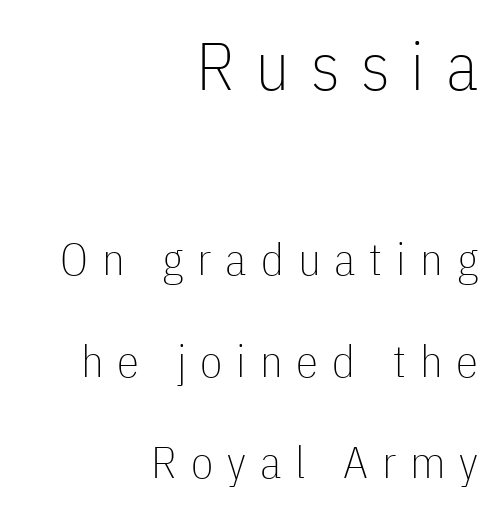
Q: Is the text bold? A: No.
Q: Is the text italic (slanted)? A: No, it is upright.
Q: Is the typeface a serif or a sans-serif typeface? A: Sans-serif.
Q: Is the text underlined? A: No.
Q: How is the paragraph aligned? A: Right-aligned.
Q: Is the spacing between letters normal or unusually wide? A: Unusually wide.
Q: Is the spacing between lines tight, normal or loose? A: Loose.
Q: Which block of text is set in a larger size, the first (top) or the second (bottom)? A: The first (top) one.
Q: Width (condensed, normal, or wide)? A: Condensed.
Q: Stroke contrast? A: Low.
Q: x-height? A: Medium.
Q: Monospaced? A: No.
